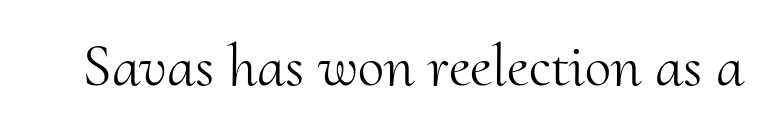
Q: Is the text bold? A: No.
Q: Is the text italic (slanted)? A: No, it is upright.
Q: Is the typeface a serif or a sans-serif typeface? A: Serif.
Q: Is the text underlined? A: No.
Q: Is the spacing between letters normal or unusually wide? A: Normal.
Q: Width (condensed, normal, or wide)? A: Normal.
Q: Stroke contrast? A: Medium.
Q: x-height? A: Small.
Q: Monospaced? A: No.
